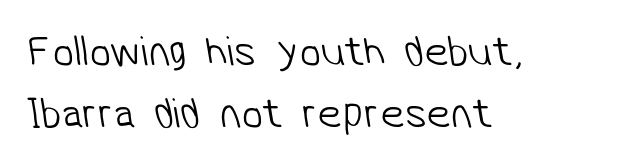
{"serif": "no", "bold": "no", "weight": "light", "width": "normal", "stroke_contrast": "low", "x_height": "medium", "monospaced": "no", "underline": "no", "align": "left", "line_spacing": "normal", "line_spacing_ratio": 1.45, "letter_spacing": "normal", "letter_spacing_em": 0.0, "glyph_px": 43}
